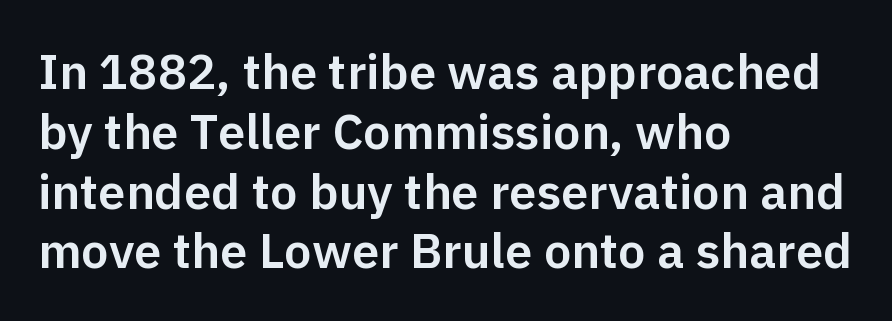
The image shows 49 px sans-serif type, upright; set left-aligned, line spacing 1.22x, normal letter spacing, not underlined; low stroke contrast and a medium x-height.
